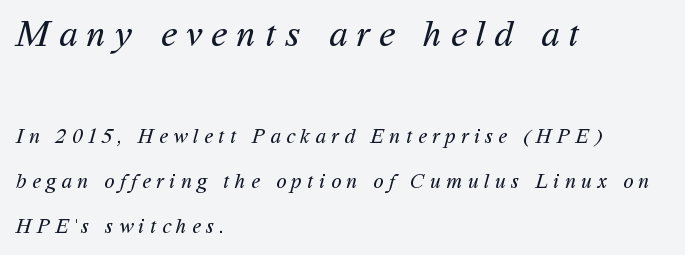
One-word summary of the alignment: left. The upper block of text is set noticeably larger than the block beneath it. Descender tails drop into unmarked territory. Does extra space separate the letters? Yes, quite a lot of it. Character widths vary here, with narrow letters taking less room than wide ones.
